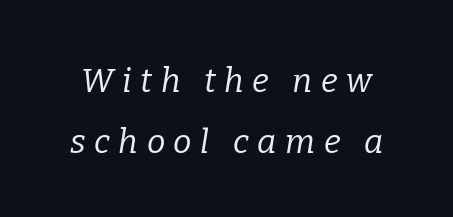
Q: Is the text bold? A: No.
Q: Is the text italic (slanted)? A: Yes, it leans right by about 9 degrees.
Q: Is the typeface a serif or a sans-serif typeface? A: Serif.
Q: Is the text underlined? A: No.
Q: Is the spacing between letters normal or unusually wide? A: Unusually wide.
Q: Width (condensed, normal, or wide)? A: Normal.
Q: Stroke contrast? A: Low.
Q: x-height? A: Medium.
Q: Monospaced? A: No.
